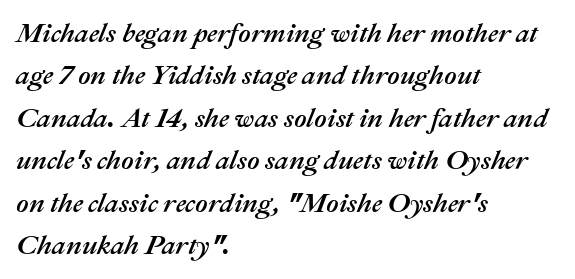
The image shows 27 px text type, italic (leaning right); set left-aligned, normal line spacing (1.57x), normal letter spacing, not underlined.
